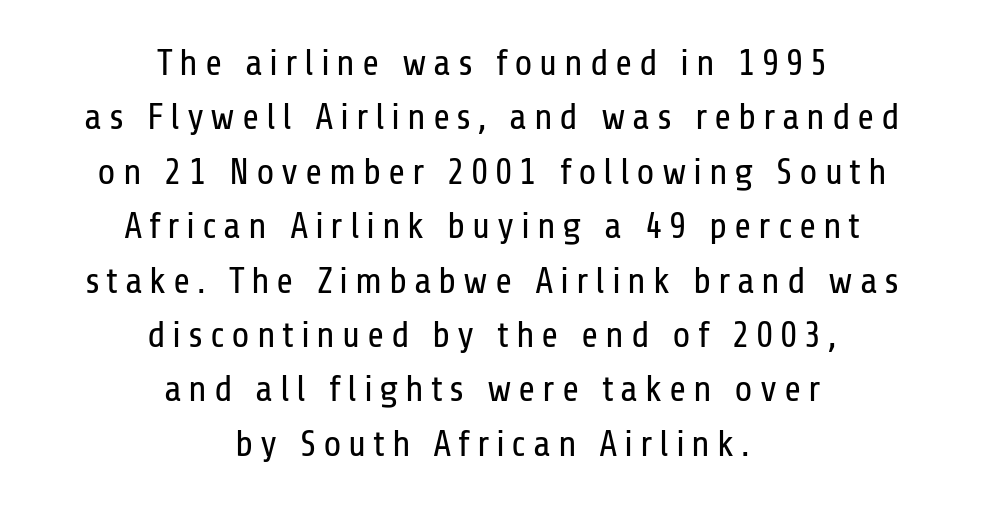
The image shows 37 px regular-weight, condensed sans-serif type, upright; set centered, normal line spacing (1.47x), not underlined; low stroke contrast and a medium x-height.
